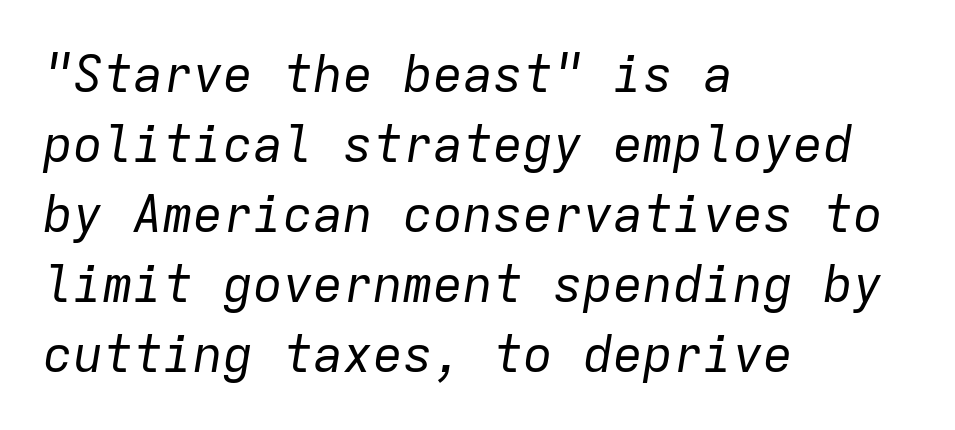
The image shows 50 px regular-weight type, italic (leaning right), monospaced; set left-aligned, normal line spacing (1.4x), normal letter spacing, not underlined; low stroke contrast and a medium x-height.
